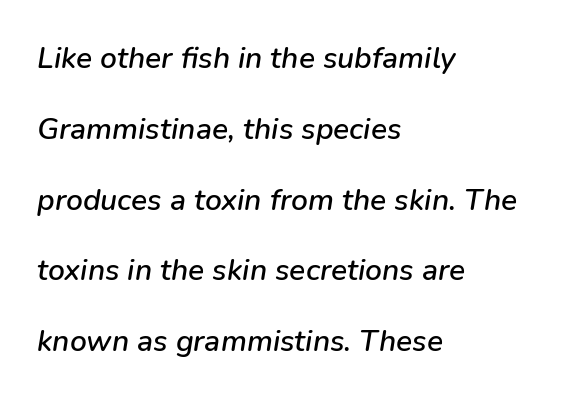
Q: Is the text italic (slanted)? A: Yes, it leans right by about 9 degrees.
Q: Is the text underlined? A: No.
Q: How is the paragraph aligned? A: Left-aligned.
Q: Is the spacing between letters normal or unusually wide? A: Normal.
Q: Is the spacing between lines tight, normal or loose? A: Loose.
Q: Width (condensed, normal, or wide)? A: Normal.
Q: Stroke contrast? A: Low.
Q: x-height? A: Medium.
Q: Monospaced? A: No.
